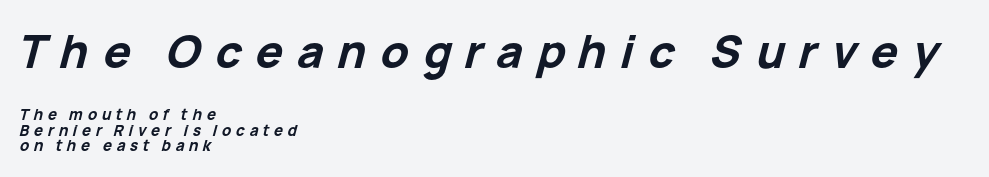
Every row of glyphs begins at an identical x-position on the left. You get the large type first, then a drop to smaller type. If you drew a line through each stem, it would be angled. The passage shown is not underscored anywhere. Each letter keeps its own natural width here, so spacing adapts to shape.
